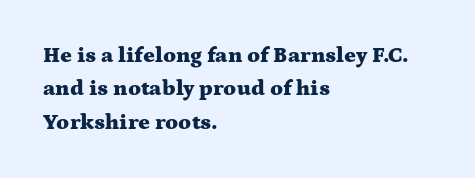
Q: Is the text bold? A: Yes.
Q: Is the text italic (slanted)? A: No, it is upright.
Q: Is the text underlined? A: No.
Q: How is the paragraph aligned? A: Left-aligned.
Q: Is the spacing between letters normal or unusually wide? A: Normal.
Q: Is the spacing between lines tight, normal or loose? A: Normal.
